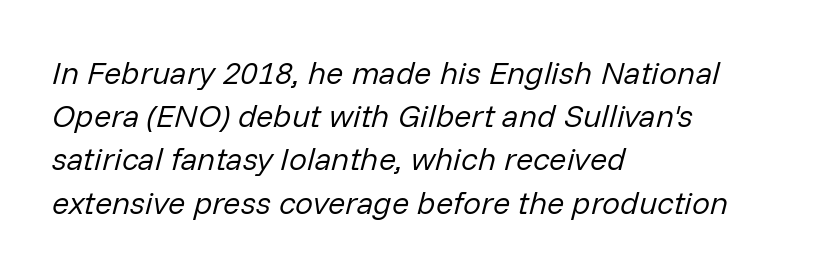
Characters are canted at an angle relative to the baseline's perpendicular. Here the designer chose a conventional face with non-uniform glyph widths. Inter-character spacing is left at the font's built-in metrics. Check the space under the baseline: it is left empty. The face looks like a standard text weight, possibly lighter.
